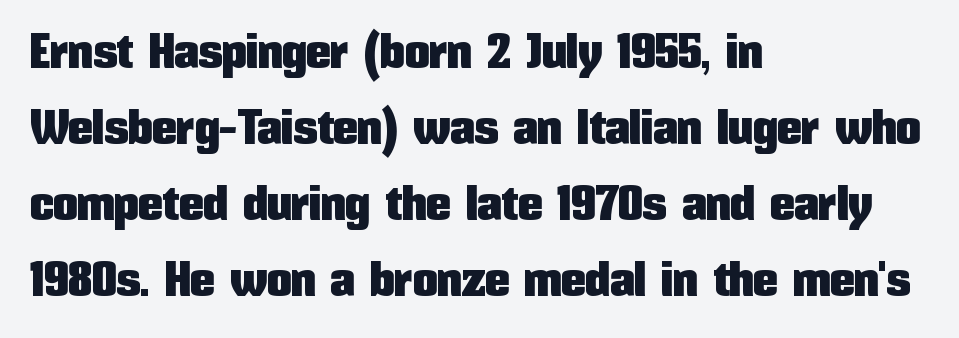
Note: no serifs on the glyphs. Words appear dense and cohesive because spacing is normal. Normally led — the rows are evenly, conventionally spaced. The lettering stays uniformly vertical, giving the passage a roman look.
